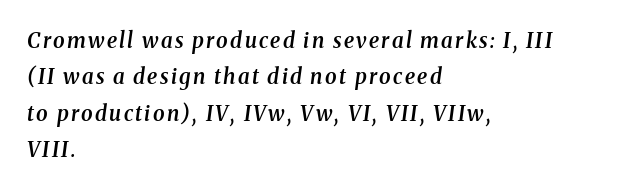
The image shows 21 px text type, italic (leaning right); set left-aligned, line spacing 1.73x, not underlined.
